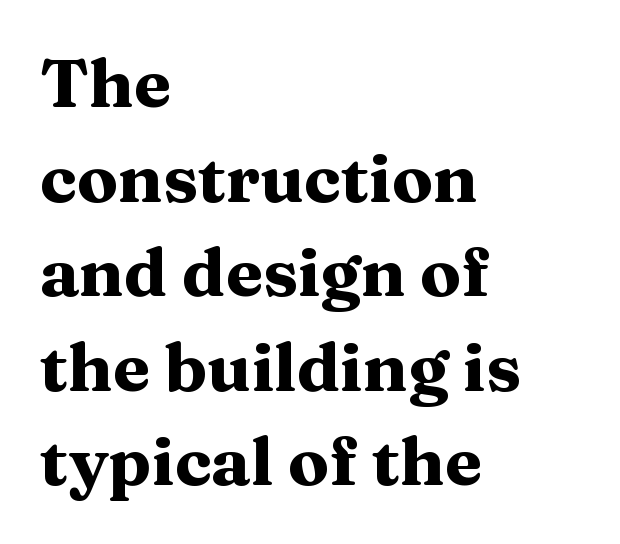
The letters advance in unequal steps, a hallmark of proportional type. What's the leading like? Ordinary, nothing unusual. Vertical strokes here are truly vertical. Does the copy run flush right? No — it runs flush left.
